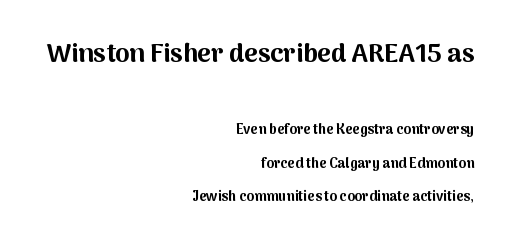
The image shows 26 px bold type, upright; set right-aligned, loose line spacing (2.42x), normal letter spacing, not underlined; the first (top) block is 1.86x larger.
